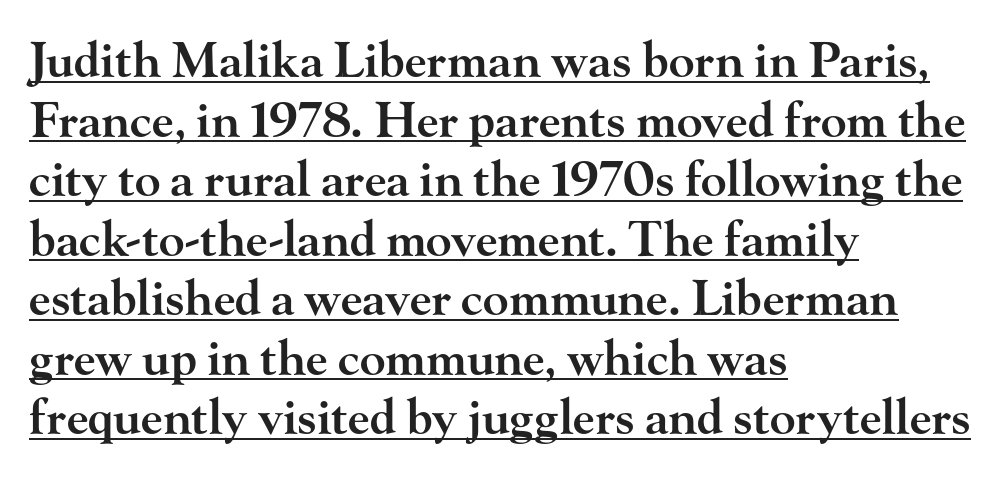
Every word sits above its own underline. A somewhat darkened texture: the type is semibold rather than bold. The font family rendered here belongs to the serif group. You could not count columns in this text — the font is proportionally spaced.
